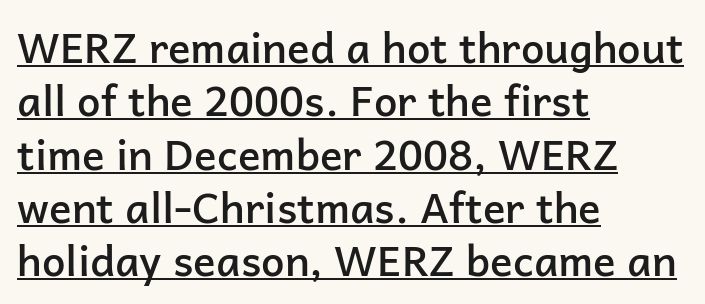
The image shows 42 px semibold sans-serif type, upright; set left-aligned, normal line spacing (1.27x), normal letter spacing, underlined; low stroke contrast and a medium x-height.
